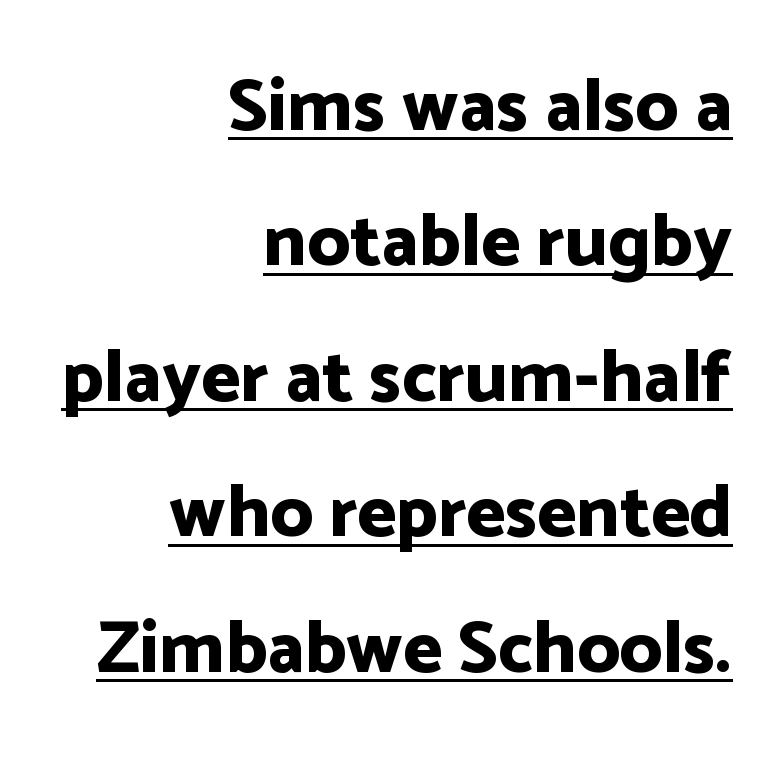
Nothing unusual about the tracking: characters are spaced as the font intends. Every character sits straight up, as roman type does. Character widths vary here, with narrow letters taking less room than wide ones. A sans-serif font was chosen for this passage. The rendering uses the underline text-decoration.
